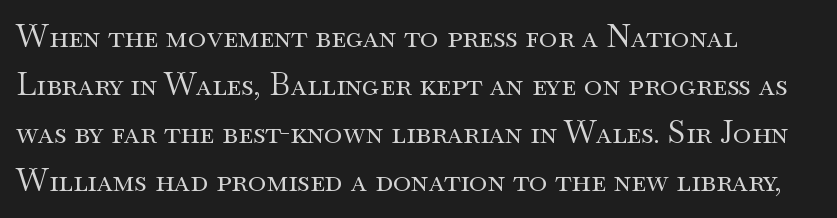
The image shows 31 px regular-weight, wide serif type, upright; set left-aligned, normal line spacing (1.55x), normal letter spacing, not underlined; medium stroke contrast and a small x-height.
